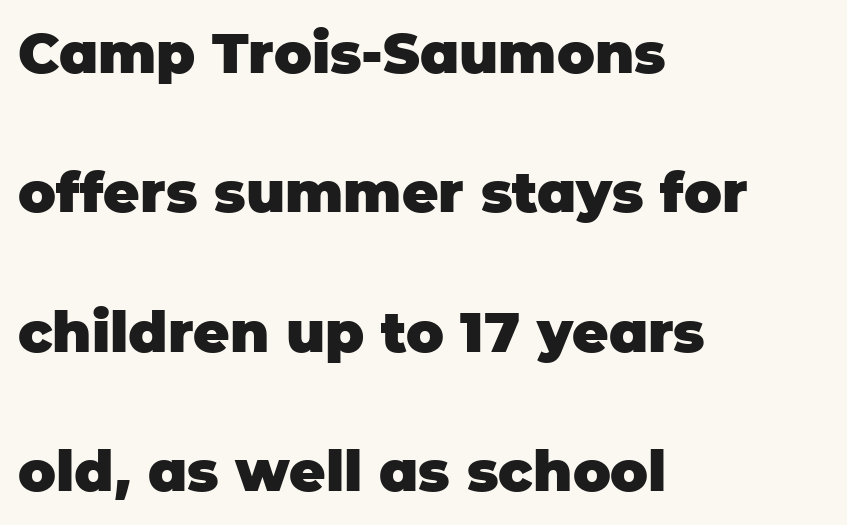
Q: Is the text bold? A: Yes.
Q: Is the text italic (slanted)? A: No, it is upright.
Q: Is the typeface a serif or a sans-serif typeface? A: Sans-serif.
Q: Is the text underlined? A: No.
Q: How is the paragraph aligned? A: Left-aligned.
Q: Is the spacing between letters normal or unusually wide? A: Normal.
Q: Is the spacing between lines tight, normal or loose? A: Loose.
Q: Width (condensed, normal, or wide)? A: Normal.
Q: Stroke contrast? A: Low.
Q: x-height? A: Large.
Q: Monospaced? A: No.
